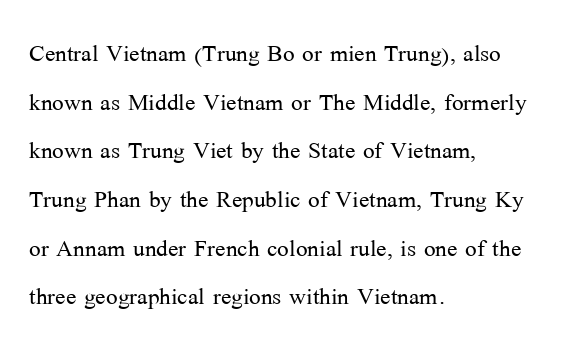
{"serif": "yes", "italic": "no", "bold": "no", "weight": "light", "width": "normal", "stroke_contrast": "medium", "x_height": "medium", "monospaced": "no", "underline": "no", "align": "left", "line_spacing": "normal", "line_spacing_ratio": 1.57, "letter_spacing": "normal", "letter_spacing_em": 0.0, "glyph_px": 31}
